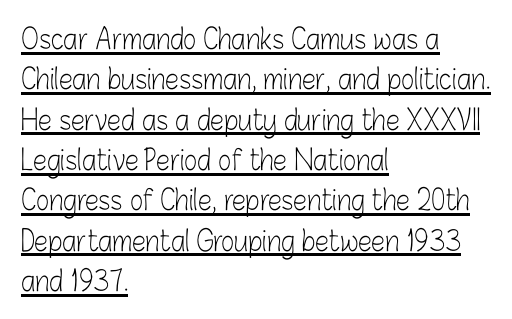
The image shows 28 px light, condensed sans-serif type, upright; set left-aligned, normal line spacing (1.44x), normal letter spacing, underlined; low stroke contrast and a medium x-height.
